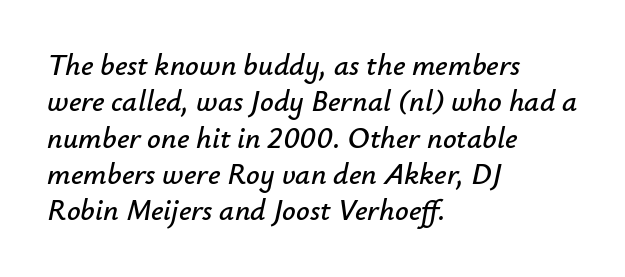
You could call the tracking neutral — neither tight nor loose. A typesetter would call this proportional, since set widths differ per character. Is the type slanted? Yes — the strokes lean at a clear angle. Line beginnings align vertically; line endings do not. The strip under each line holds only bare page.
